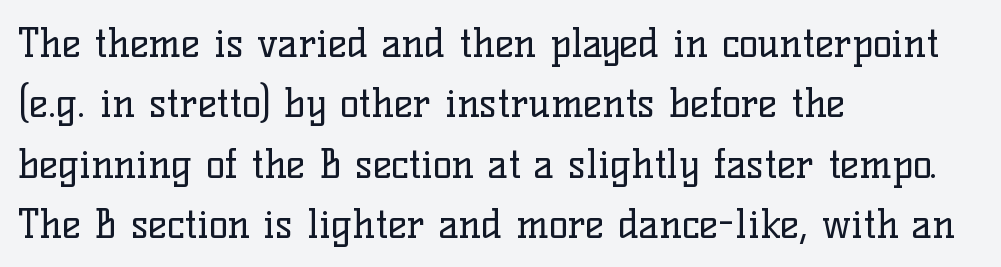
The image shows 40 px regular-weight serif type, upright; set left-aligned, normal line spacing (1.51x), normal letter spacing, not underlined; low stroke contrast and a medium x-height.
